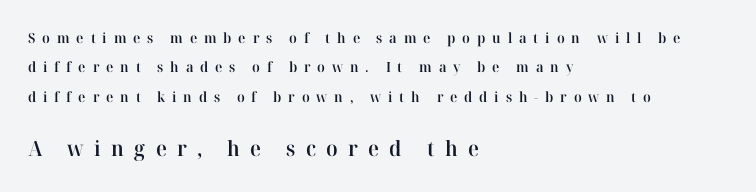
{"italic": "no", "bold": "semi", "underline": "no", "align": "left", "line_spacing": "loose", "line_spacing_ratio": 2.1, "letter_spacing": "wide", "letter_spacing_em": 0.49, "larger_block": "second", "size_ratio": 1.5, "glyph_px": 21}
